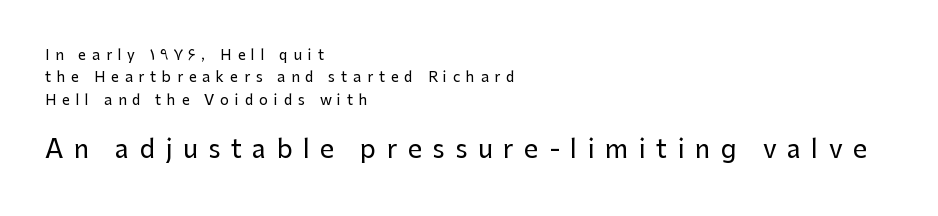
Type without underlining. A classic flush-left, rag-right setting is used for this passage. The block sitting lower on the canvas is the one with enlarged characters. Italic: no, the glyphs are upright roman. Substantial extra tracking has been applied to these lines. The block of text has a typical density, with ordinary space between rows.
